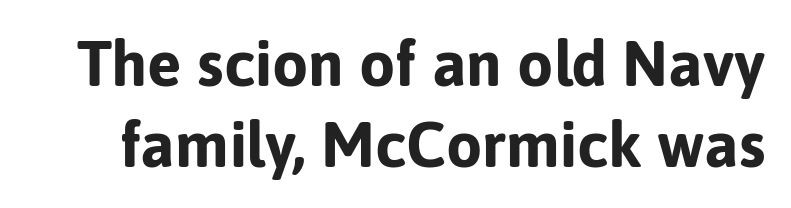
The image shows 64 px bold sans-serif type, upright; set normal line spacing (1.27x), normal letter spacing, not underlined; low stroke contrast and a medium x-height.
